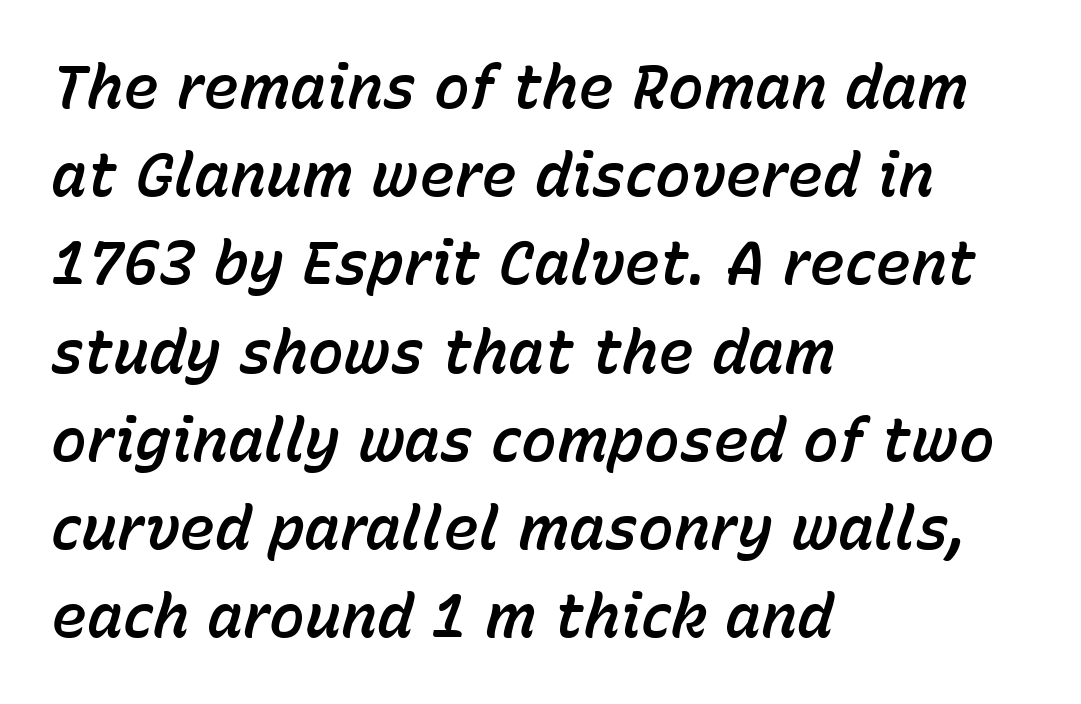
{"italic": "yes", "lean": "right", "slant_degrees": 15, "width": "normal", "stroke_contrast": "low", "x_height": "medium", "monospaced": "no", "underline": "no", "align": "left", "line_spacing": "normal", "line_spacing_ratio": 1.47, "letter_spacing": "normal", "letter_spacing_em": 0.0, "glyph_px": 60}
